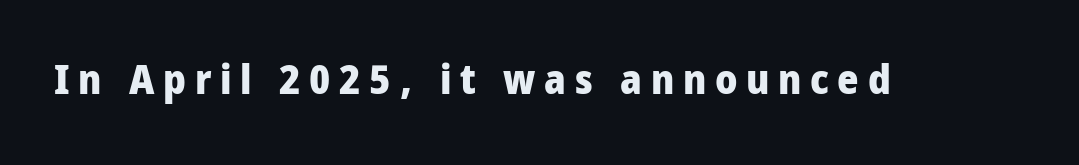
Q: Is the text bold? A: Yes.
Q: Is the text italic (slanted)? A: No, it is upright.
Q: Is the typeface a serif or a sans-serif typeface? A: Sans-serif.
Q: Is the text underlined? A: No.
Q: Is the spacing between letters normal or unusually wide? A: Unusually wide.
Q: Width (condensed, normal, or wide)? A: Condensed.
Q: Stroke contrast? A: Low.
Q: x-height? A: Large.
Q: Monospaced? A: No.
